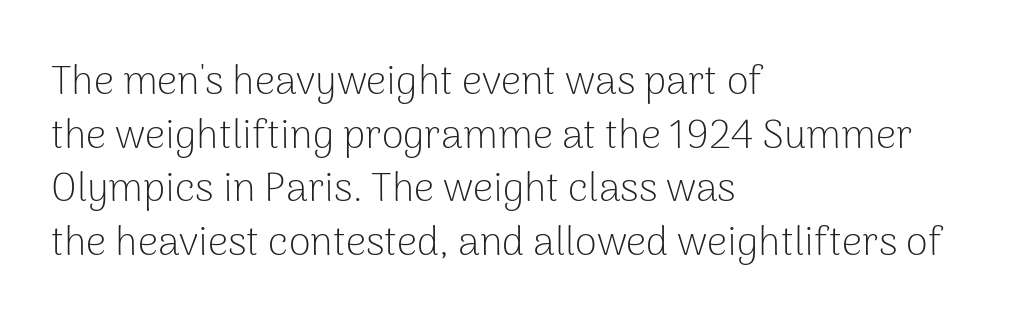
The image shows 40 px light sans-serif type, upright; set left-aligned, normal line spacing (1.34x), normal letter spacing, not underlined; low stroke contrast and a medium x-height.
